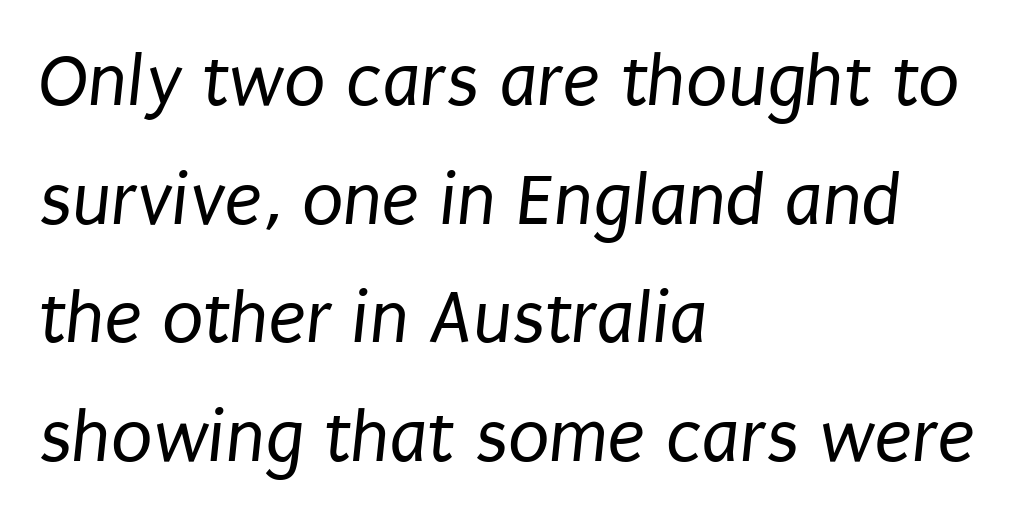
Q: Is the text bold? A: No.
Q: Is the typeface a serif or a sans-serif typeface? A: Sans-serif.
Q: Is the text underlined? A: No.
Q: How is the paragraph aligned? A: Left-aligned.
Q: Is the spacing between letters normal or unusually wide? A: Normal.
Q: Is the spacing between lines tight, normal or loose? A: Normal.
Q: Width (condensed, normal, or wide)? A: Condensed.
Q: Stroke contrast? A: Low.
Q: x-height? A: Large.
Q: Monospaced? A: No.
